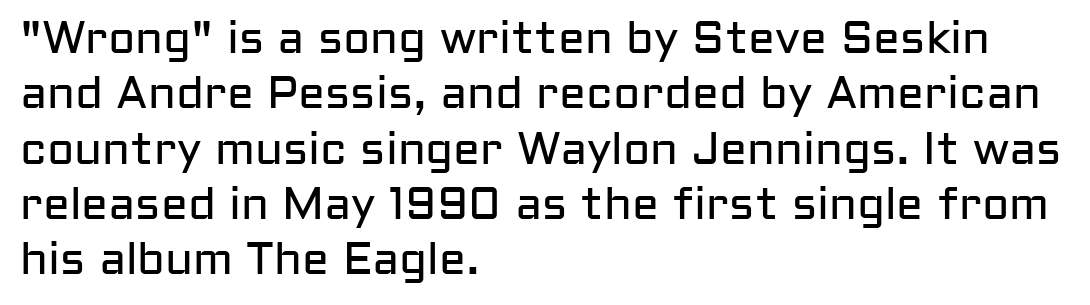
A typesetter would label this face a sans. Layout note: lines flush left. Honestly, the letter spacing is just normal — you wouldn't notice it. The letters look calm and open, with moderate or lighter stems. Is this a fixed-width face? No — the glyphs have proportional, varying widths.
